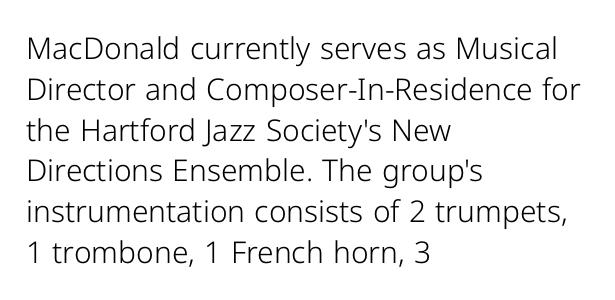
The image shows 30 px light sans-serif type, upright; set left-aligned, normal line spacing (1.36x), normal letter spacing, not underlined; low stroke contrast and a medium x-height.
